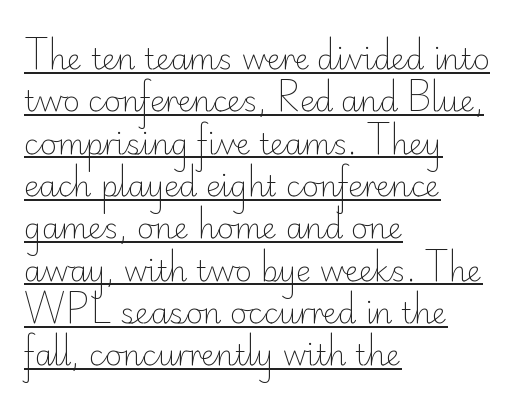
Characters follow at the spacing the type designer built in. Weight class: somewhere from thin through regular. The passage shown is underscored from start to finish. This sample keeps an unexceptional amount of space between lines. Line beginnings align vertically; line endings do not. Italic? Not at all — the glyphs are vertical.
